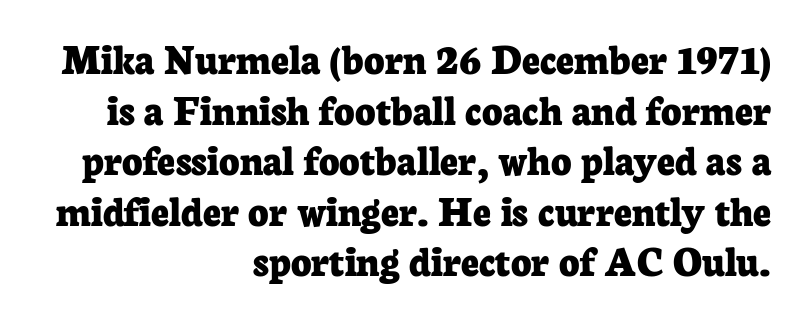
Descender tails drop into unmarked territory. Emphasis by weight is at full strength: bold. Each word holds together tightly as a unit, with standard inter-letter gaps. Do the letters lean? They stand straight. Quick note: interline space is minimal.
